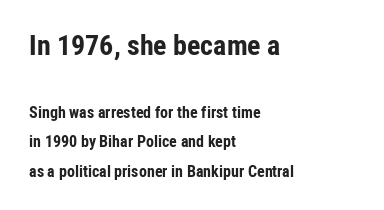
Notice how thick the strokes are: this is what a full bold looks like. Each letter keeps its own natural width here, so spacing adapts to shape. The baseline area is clear. Which margin do the lines hug? The left one — the right edge is uneven. The axis of the letterforms is exactly vertical. The type family on display is of the sans-serif kind.
